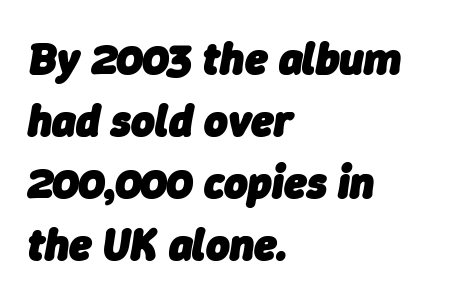
{"italic": "yes", "lean": "right", "slant_degrees": 9, "bold": "yes", "weight": "heavy", "width": "normal", "stroke_contrast": "low", "x_height": "medium", "monospaced": "no", "underline": "no", "align": "left", "line_spacing": "normal", "line_spacing_ratio": 1.38, "letter_spacing": "normal", "letter_spacing_em": 0.0, "glyph_px": 45}
